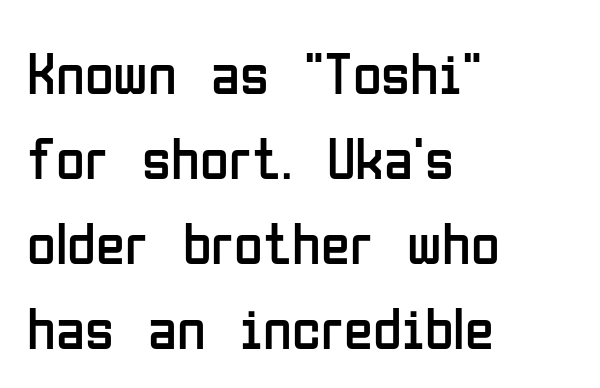
{"serif": "no", "italic": "no", "bold": "no", "weight": "regular", "width": "condensed", "stroke_contrast": "low", "x_height": "medium", "monospaced": "no", "underline": "no", "align": "left", "line_spacing": "normal", "line_spacing_ratio": 1.44, "letter_spacing": "normal", "letter_spacing_em": 0.0, "glyph_px": 59}
